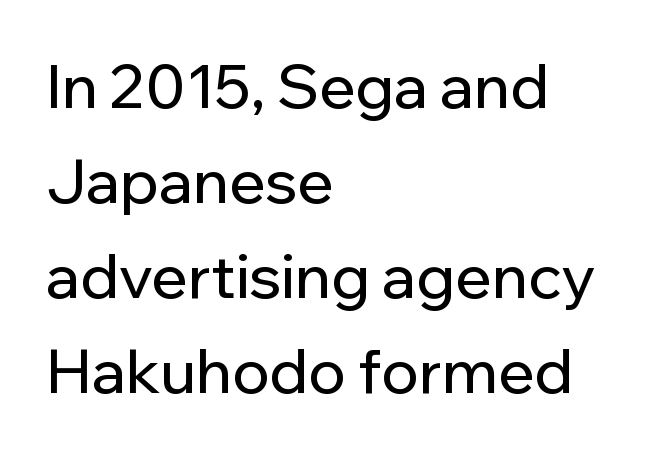
{"serif": "no", "italic": "no", "width": "normal", "stroke_contrast": "low", "x_height": "medium", "monospaced": "no", "underline": "no", "align": "left", "line_spacing": "normal", "line_spacing_ratio": 1.56, "letter_spacing": "normal", "letter_spacing_em": 0.0, "glyph_px": 61}
